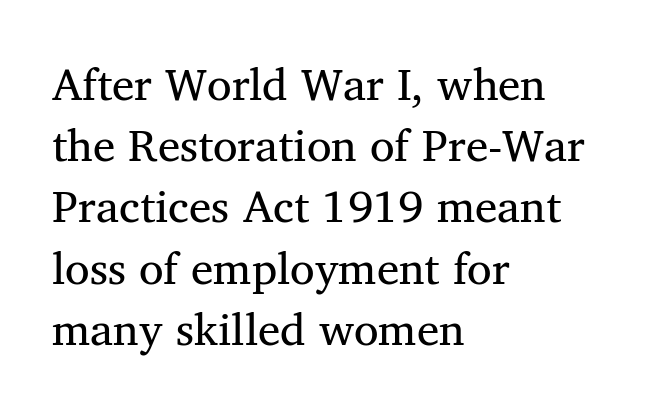
The image shows 45 px regular-weight serif type; set left-aligned, normal line spacing (1.36x), normal letter spacing, not underlined; medium stroke contrast and a medium x-height.
